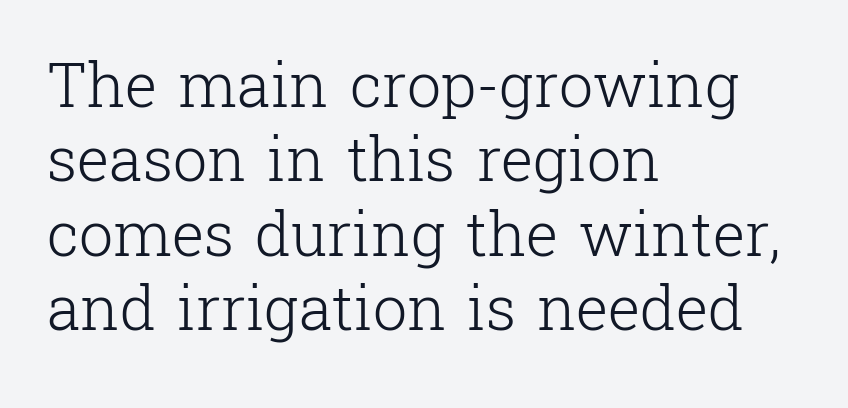
The image shows 61 px light serif type, upright; set left-aligned, line spacing 1.22x, normal letter spacing, not underlined; low stroke contrast and a medium x-height.
